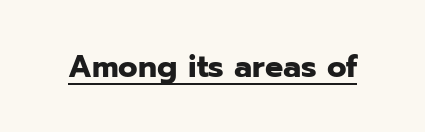
The image shows 32 px bold sans-serif type, upright; set normal letter spacing, underlined; low stroke contrast and a medium x-height.
